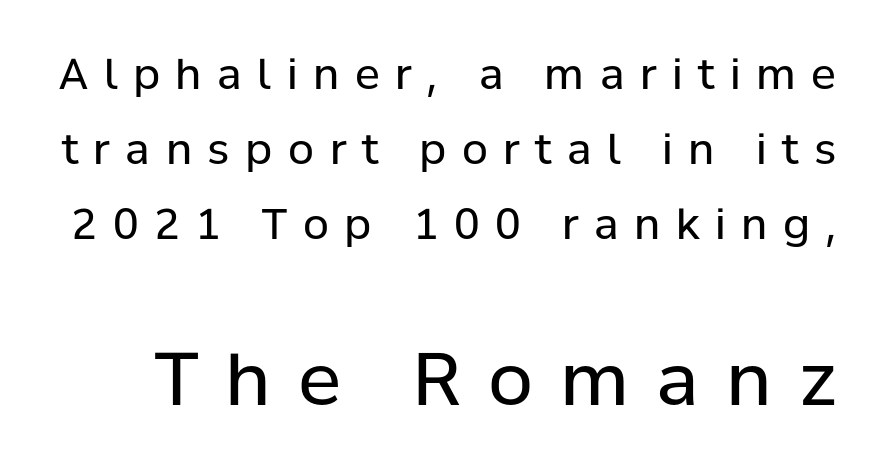
The image shows 73 px regular-weight sans-serif type, upright; set line spacing 1.79x, unusually wide letter spacing (+0.37 em), not underlined; the second (bottom) block is 1.74x larger; low stroke contrast and a medium x-height.
